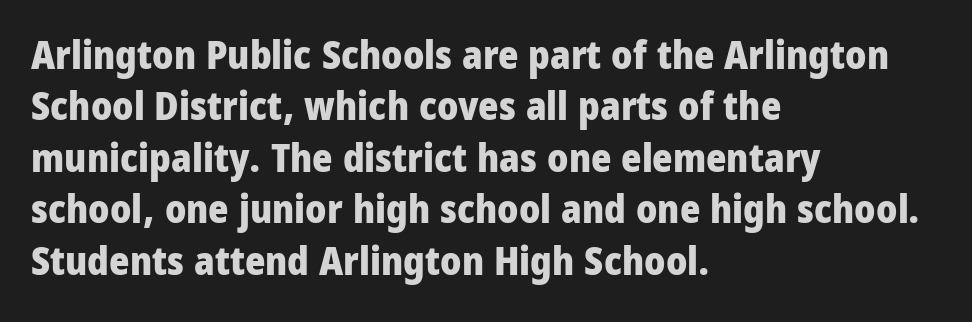
Q: Is the text bold? A: Yes.
Q: Is the text italic (slanted)? A: No, it is upright.
Q: Is the typeface a serif or a sans-serif typeface? A: Sans-serif.
Q: Is the text underlined? A: No.
Q: How is the paragraph aligned? A: Left-aligned.
Q: Is the spacing between letters normal or unusually wide? A: Normal.
Q: Is the spacing between lines tight, normal or loose? A: Normal.
Q: Width (condensed, normal, or wide)? A: Condensed.
Q: Stroke contrast? A: Low.
Q: x-height? A: Large.
Q: Monospaced? A: No.
